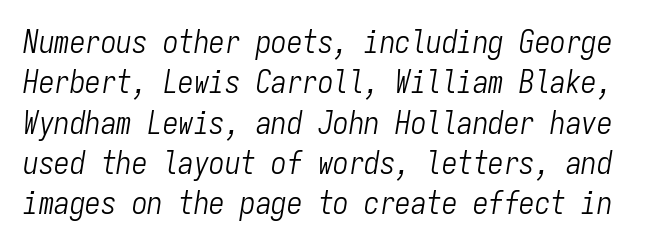
{"italic": "yes", "lean": "right", "slant_degrees": 9, "bold": "no", "weight": "light", "width": "condensed", "stroke_contrast": "low", "x_height": "medium", "monospaced": "yes", "underline": "no", "line_spacing": "normal", "line_spacing_ratio": 1.3, "letter_spacing": "normal", "letter_spacing_em": 0.0, "glyph_px": 31}
